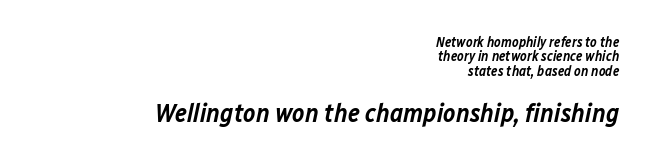
Q: Is the text bold? A: Semi-bold.
Q: Is the text italic (slanted)? A: Yes, it leans right by about 12 degrees.
Q: Is the text underlined? A: No.
Q: How is the paragraph aligned? A: Right-aligned.
Q: Is the spacing between letters normal or unusually wide? A: Normal.
Q: Is the spacing between lines tight, normal or loose? A: Tight.
Q: Which block of text is set in a larger size, the first (top) or the second (bottom)? A: The second (bottom) one.
